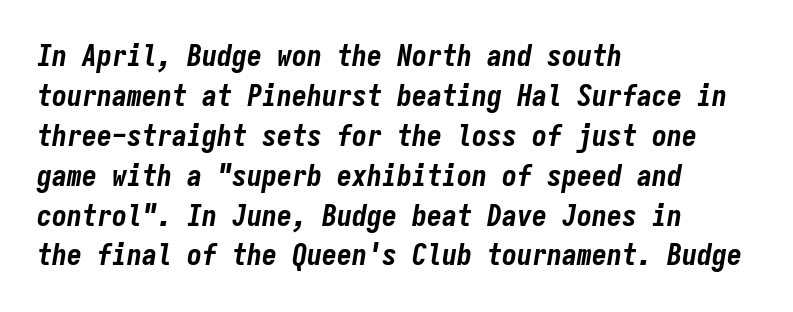
Q: Is the text bold? A: Yes.
Q: Is the text italic (slanted)? A: Yes, it leans right by about 9 degrees.
Q: Is the text underlined? A: No.
Q: How is the paragraph aligned? A: Left-aligned.
Q: Is the spacing between letters normal or unusually wide? A: Normal.
Q: Is the spacing between lines tight, normal or loose? A: Normal.
Q: Width (condensed, normal, or wide)? A: Condensed.
Q: Stroke contrast? A: Low.
Q: x-height? A: Medium.
Q: Monospaced? A: Yes.
